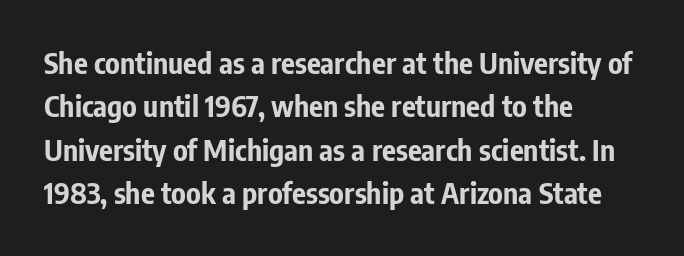
Q: Is the text bold? A: Yes.
Q: Is the text italic (slanted)? A: No, it is upright.
Q: Is the typeface a serif or a sans-serif typeface? A: Sans-serif.
Q: Is the text underlined? A: No.
Q: How is the paragraph aligned? A: Left-aligned.
Q: Is the spacing between letters normal or unusually wide? A: Normal.
Q: Is the spacing between lines tight, normal or loose? A: Normal.
Q: Width (condensed, normal, or wide)? A: Condensed.
Q: Stroke contrast? A: Low.
Q: x-height? A: Medium.
Q: Monospaced? A: No.
